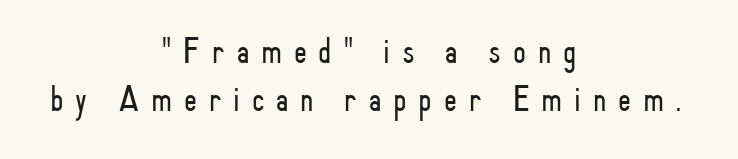
{"serif": "no", "italic": "no", "bold": "no", "weight": "light", "width": "condensed", "stroke_contrast": "low", "x_height": "small", "monospaced": "no", "underline": "no", "align": "center", "line_spacing": "normal", "line_spacing_ratio": 1.29, "letter_spacing": "wide", "letter_spacing_em": 0.32, "glyph_px": 37}
